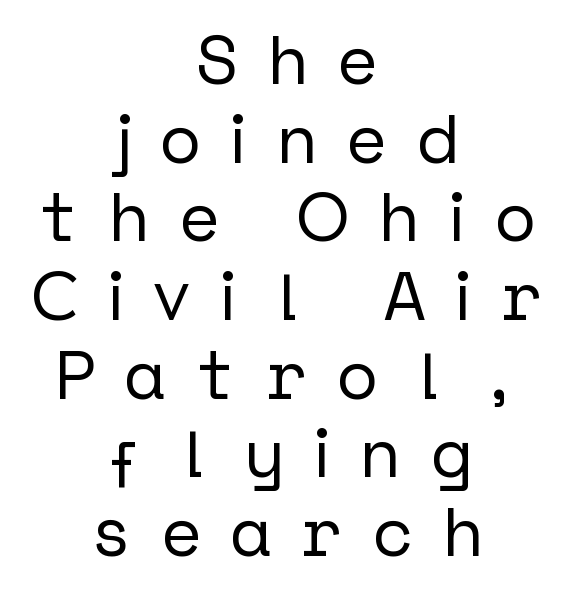
{"serif": "no", "italic": "no", "width": "normal", "stroke_contrast": "low", "x_height": "medium", "underline": "no", "align": "center", "line_spacing": "tight", "line_spacing_ratio": 1.14, "letter_spacing": "wide", "letter_spacing_em": 0.43, "glyph_px": 69}
